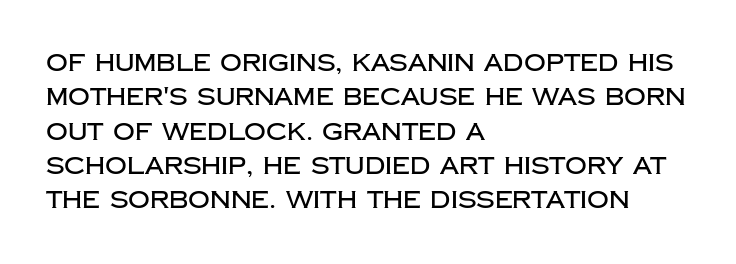
The image shows 24 px text type, upright; set left-aligned, normal line spacing (1.43x), normal letter spacing, not underlined.
